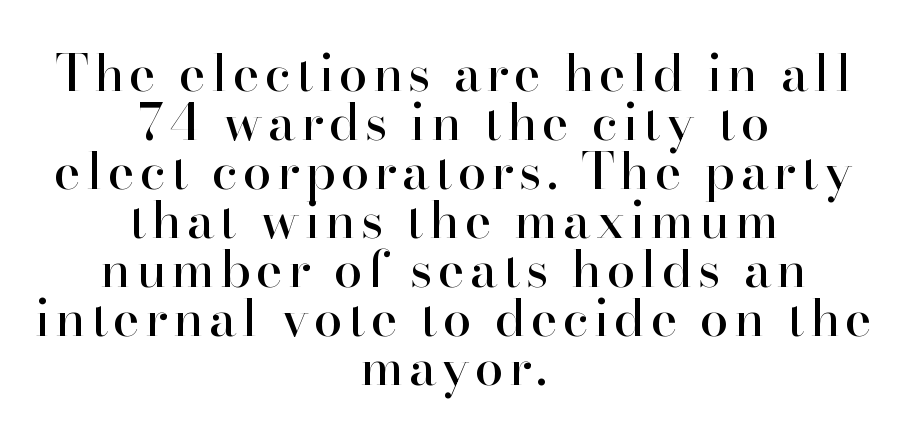
{"serif": "yes", "italic": "no", "width": "normal", "stroke_contrast": "high", "x_height": "small", "monospaced": "no", "underline": "no", "align": "center", "line_spacing": "tight", "line_spacing_ratio": 0.96, "glyph_px": 51}
